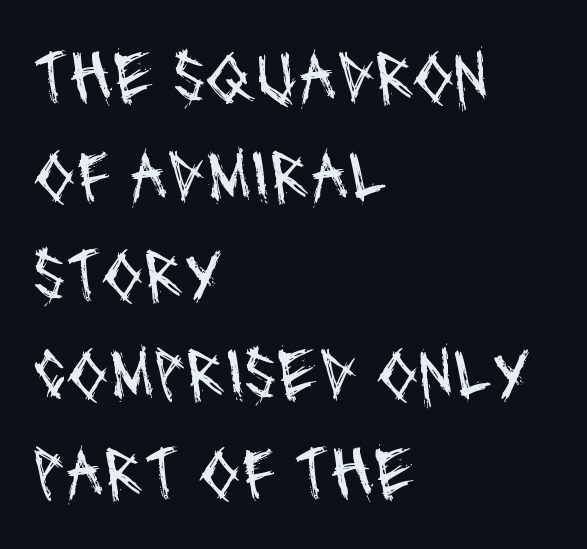
The image shows 75 px regular-weight, condensed sans-serif type; set left-aligned, normal line spacing (1.32x), normal letter spacing, not underlined; medium stroke contrast and a large x-height.
